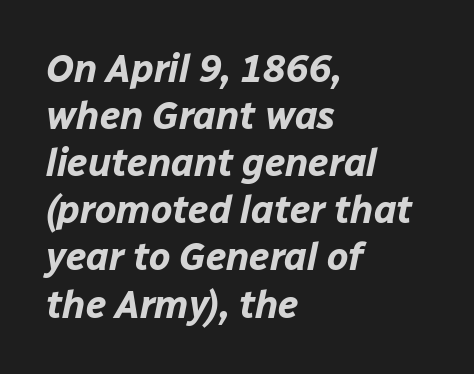
{"italic": "yes", "lean": "right", "slant_degrees": 12, "bold": "yes", "weight": "bold", "width": "normal", "stroke_contrast": "low", "x_height": "medium", "monospaced": "no", "underline": "no", "align": "left", "line_spacing_ratio": 1.24, "letter_spacing": "normal", "letter_spacing_em": 0.0, "glyph_px": 38}
